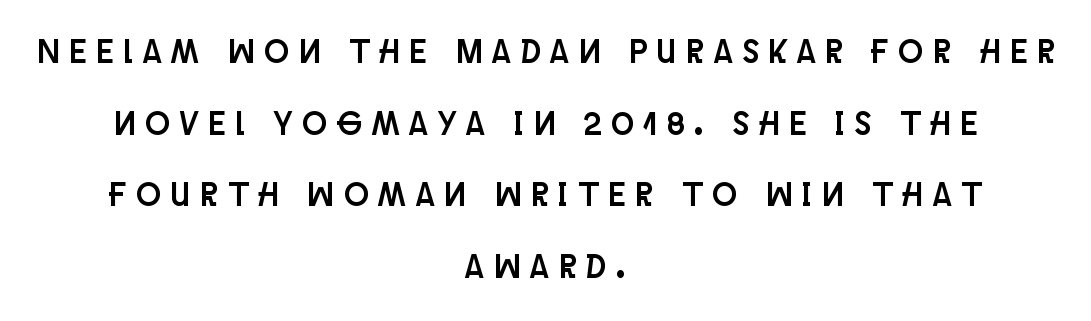
The lettering holds an erect, upright posture throughout. Do the characters align in a grid? No, the font is proportional. The space between consecutive lines is lavish. Neither beginnings nor endings align; midpoints do.
